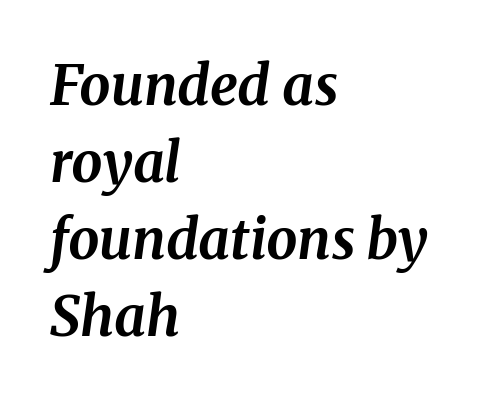
Visually the block forms a straight wall on the left and a jagged coastline on the right. It's the slanting kind of type. Vertical spacing — default. Look at the bottom of the vertical strokes: they flare into serifs here. A bare baseline throughout the passage.
